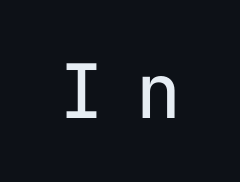
Q: Is the text bold? A: No.
Q: Is the text italic (slanted)? A: No, it is upright.
Q: Is the typeface a serif or a sans-serif typeface? A: Sans-serif.
Q: Is the text underlined? A: No.
Q: Is the spacing between letters normal or unusually wide? A: Unusually wide.
Q: Width (condensed, normal, or wide)? A: Normal.
Q: Stroke contrast? A: Low.
Q: x-height? A: Medium.
Q: Monospaced? A: Yes.
